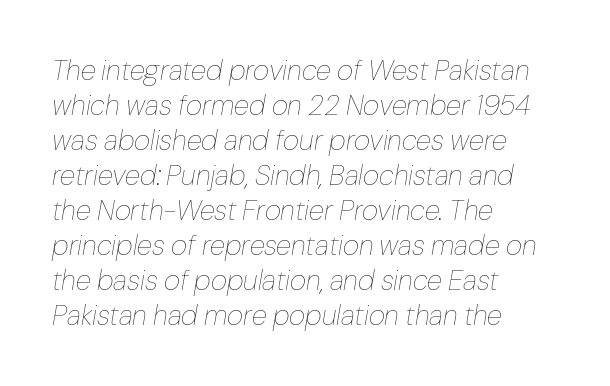
{"italic": "yes", "lean": "right", "slant_degrees": 10, "bold": "no", "weight": "thin", "width": "normal", "stroke_contrast": "low", "x_height": "medium", "monospaced": "no", "underline": "no", "align": "left", "line_spacing": "normal", "line_spacing_ratio": 1.25, "letter_spacing": "normal", "letter_spacing_em": 0.0, "glyph_px": 28}
